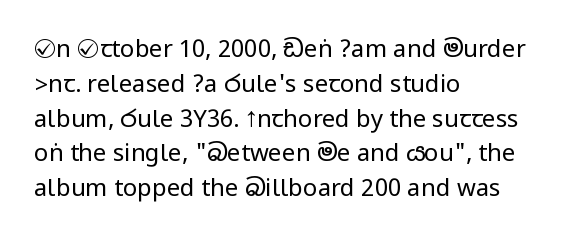
The image shows 24 px text type, upright; set left-aligned, normal line spacing (1.45x), normal letter spacing, not underlined.
